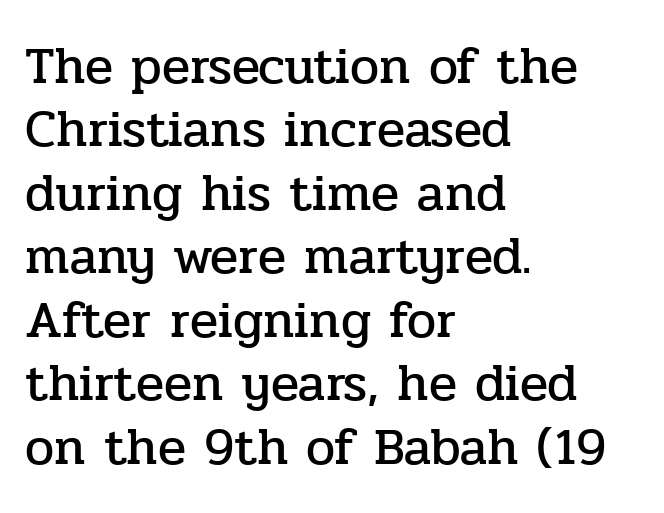
{"serif": "yes", "italic": "no", "width": "normal", "stroke_contrast": "low", "x_height": "medium", "monospaced": "no", "underline": "no", "align": "left", "line_spacing_ratio": 1.22, "letter_spacing": "normal", "letter_spacing_em": 0.0, "glyph_px": 52}
